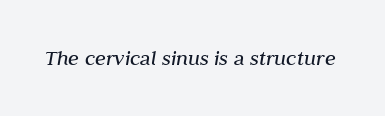
{"italic": "yes", "lean": "right", "slant_degrees": 10, "bold": "no", "underline": "no", "letter_spacing": "normal", "letter_spacing_em": 0.0, "glyph_px": 22}
